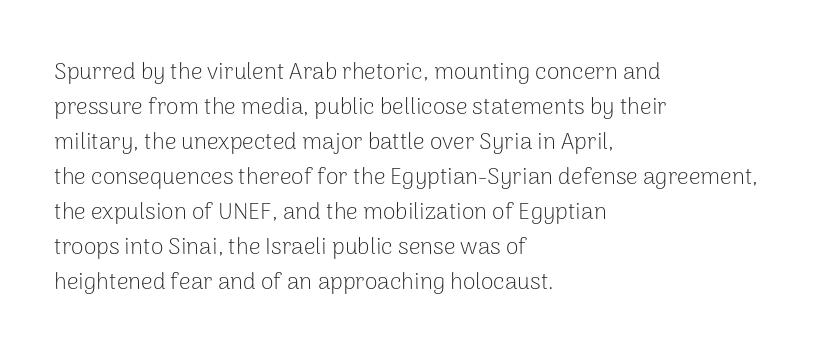
Q: Is the text bold? A: No.
Q: Is the text italic (slanted)? A: No, it is upright.
Q: Is the text underlined? A: No.
Q: How is the paragraph aligned? A: Left-aligned.
Q: Is the spacing between letters normal or unusually wide? A: Normal.
Q: Is the spacing between lines tight, normal or loose? A: Normal.
